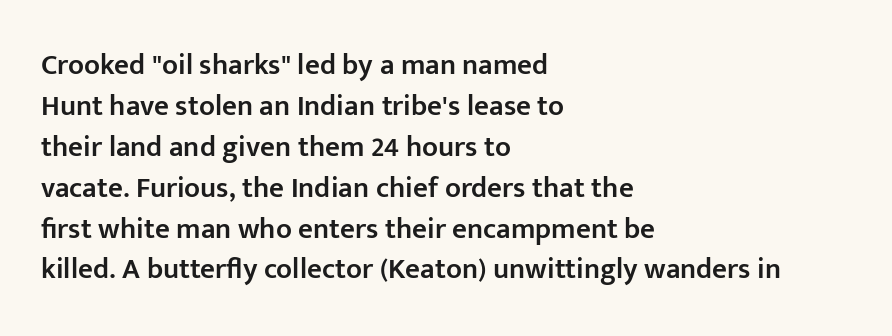
The image shows 29 px semibold sans-serif type, upright; set left-aligned, normal line spacing (1.41x), normal letter spacing, not underlined; low stroke contrast and a medium x-height.
